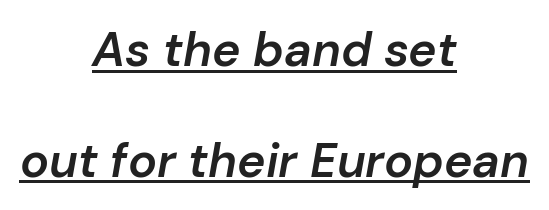
Q: Is the text bold? A: Semi-bold.
Q: Is the text italic (slanted)? A: Yes, it leans right by about 10 degrees.
Q: Is the text underlined? A: Yes.
Q: How is the paragraph aligned? A: Centered.
Q: Is the spacing between letters normal or unusually wide? A: Normal.
Q: Is the spacing between lines tight, normal or loose? A: Loose.
Q: Width (condensed, normal, or wide)? A: Normal.
Q: Stroke contrast? A: Low.
Q: x-height? A: Medium.
Q: Monospaced? A: No.
